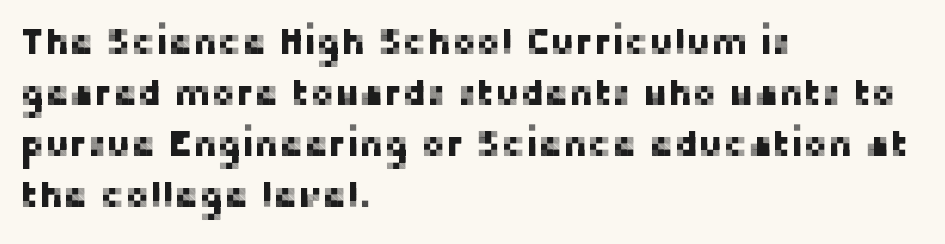
Stroke terminals: plain, sans-serif. Ordinary non-slanted type is in use. Notice how descenders clear the ascenders below comfortably — that's standard leading. Short note: letters normally spaced. Spacing verdict: proportional, widths tailored to each character.
